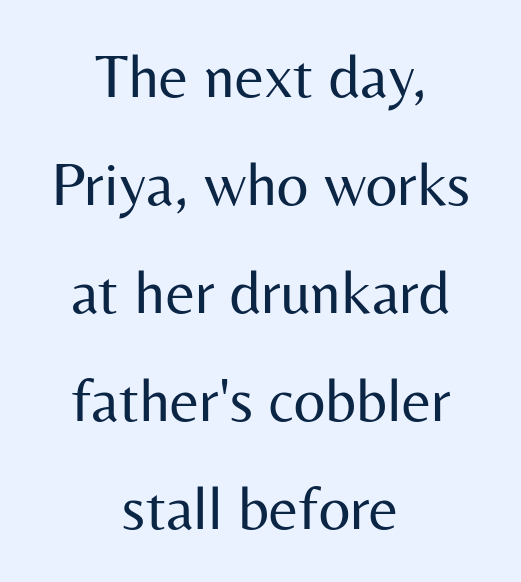
Is this a heavy cut? Hardly; it is regular or lighter. The face used here is rendered with its standard letterfit. These lines are rendered in a variable-pitch font. Both edges are ragged and mirror each other, which tells us the setting is centered. Underline: absent. The letters stand straight up with perfectly vertical stems.
